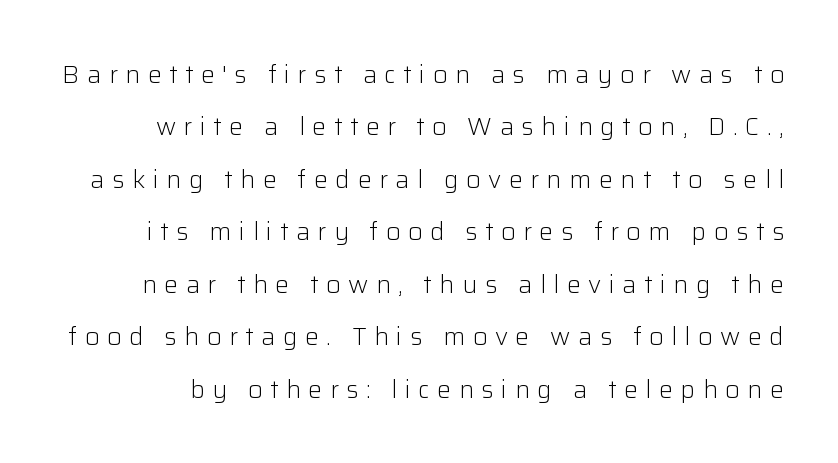
You can tell it's not italic because the verticals are truly vertical. Weight: not bold — regular or lighter. This rendering widens character spacing well past its baseline value. Descenders are the only things crossing below the line.
